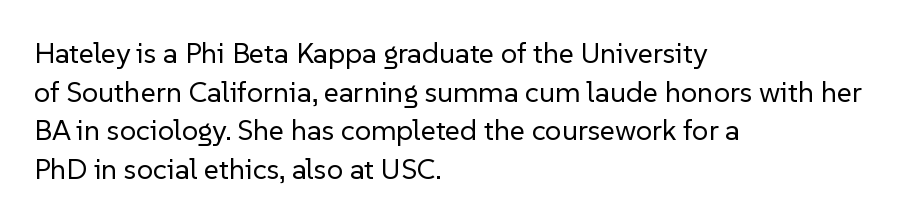
Proportional: the letters do not fall into vertical columns. The font family rendered here belongs to the sans-serif group. Does the copy run flush right? No — it runs flush left. The type is set solid horizontally, with unmodified tracking.
